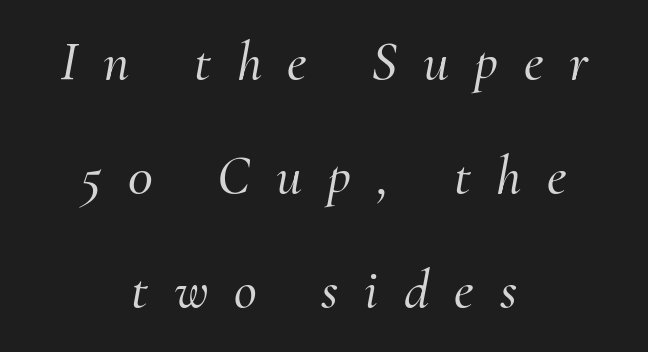
Serifs: yes, visible at the terminals of the letterforms. The typesetter chose a symmetrical, centered arrangement here. Caption: expanded tracking, letters set apart. Successive baselines arrive slowly, with a big drop between each. Underline: absent. The letters advance in unequal steps, a hallmark of proportional type.
